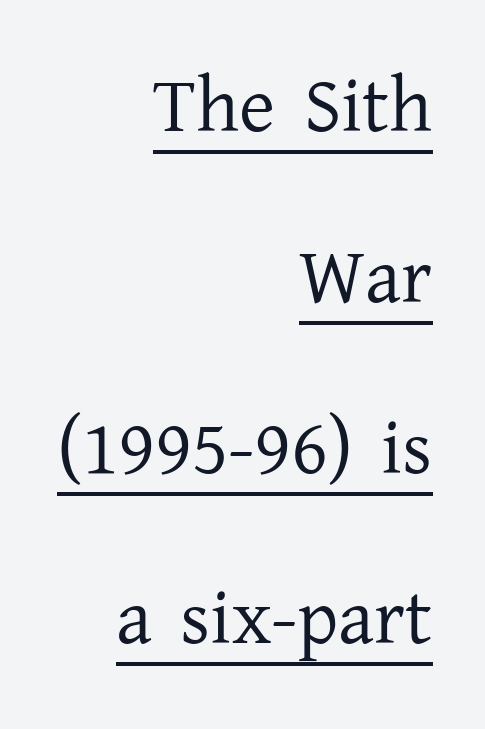
The image shows 78 px regular-weight serif type, upright; set right-aligned, loose line spacing (2.19x), normal letter spacing, underlined; low stroke contrast and a medium x-height.
